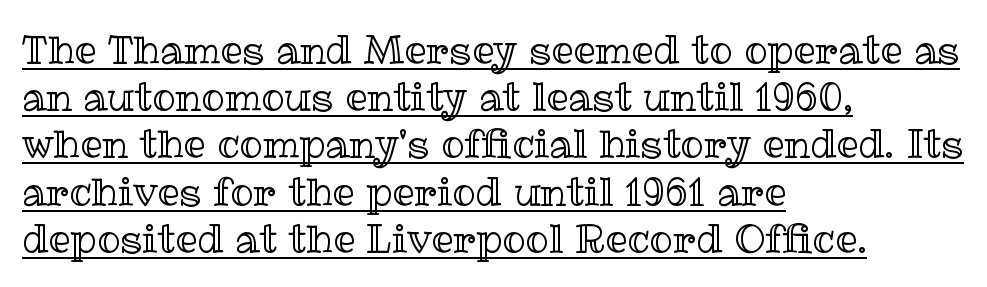
Q: Is the text italic (slanted)? A: No, it is upright.
Q: Is the text underlined? A: Yes.
Q: How is the paragraph aligned? A: Left-aligned.
Q: Is the spacing between letters normal or unusually wide? A: Normal.
Q: Width (condensed, normal, or wide)? A: Normal.
Q: x-height? A: Medium.
Q: Monospaced? A: No.
